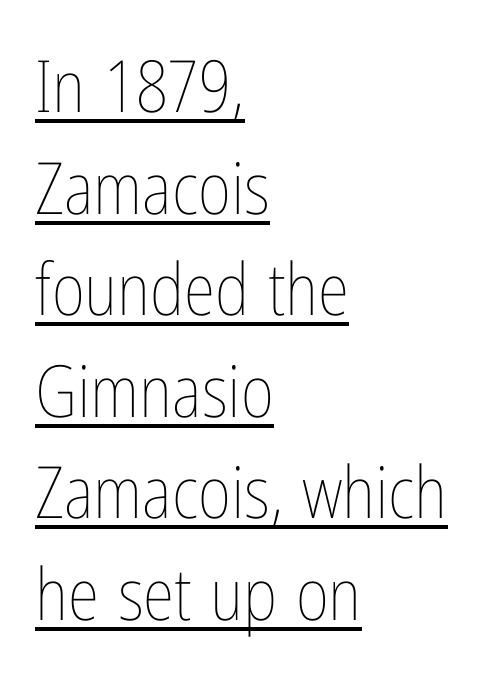
The letterforms sit shoulder to shoulder at normal distance. Underlining? Definitely there. Quick note: interline space is typical. A typesetter would mark this as roman, not italic. The passage is arranged the way most books set body copy — flush left. The passage shown is typed in a proportional face where columns would drift.
